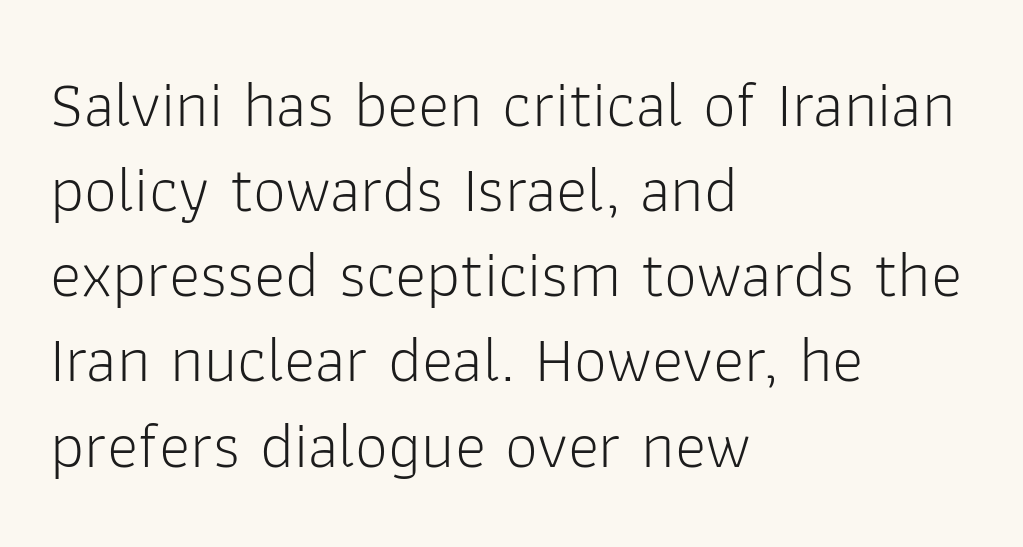
Q: Is the text bold? A: No.
Q: Is the text italic (slanted)? A: No, it is upright.
Q: Is the typeface a serif or a sans-serif typeface? A: Sans-serif.
Q: Is the text underlined? A: No.
Q: How is the paragraph aligned? A: Left-aligned.
Q: Is the spacing between letters normal or unusually wide? A: Normal.
Q: Is the spacing between lines tight, normal or loose? A: Normal.
Q: Width (condensed, normal, or wide)? A: Normal.
Q: Stroke contrast? A: Low.
Q: x-height? A: Medium.
Q: Monospaced? A: No.
